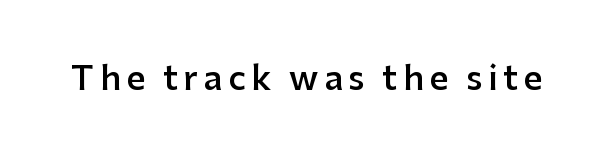
The image shows 33 px semibold sans-serif type, upright; set not underlined; low stroke contrast and a medium x-height.
